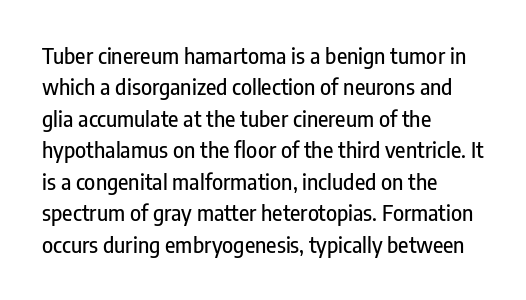
Q: Is the text italic (slanted)? A: No, it is upright.
Q: Is the text underlined? A: No.
Q: How is the paragraph aligned? A: Left-aligned.
Q: Is the spacing between letters normal or unusually wide? A: Normal.
Q: Is the spacing between lines tight, normal or loose? A: Normal.
